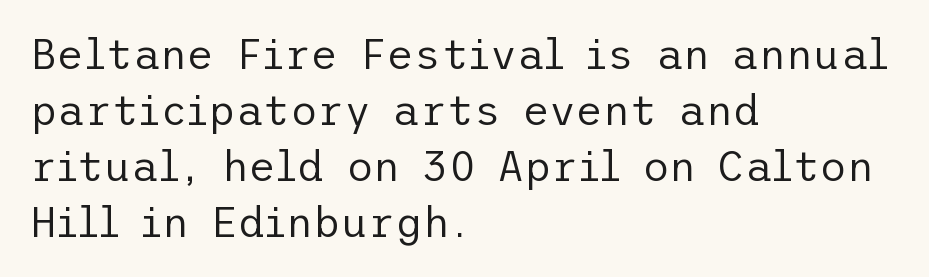
{"serif": "no", "italic": "no", "bold": "no", "weight": "regular", "width": "normal", "stroke_contrast": "low", "x_height": "medium", "underline": "no", "align": "left", "line_spacing": "normal", "line_spacing_ratio": 1.33, "letter_spacing": "normal", "letter_spacing_em": 0.0, "glyph_px": 42}
